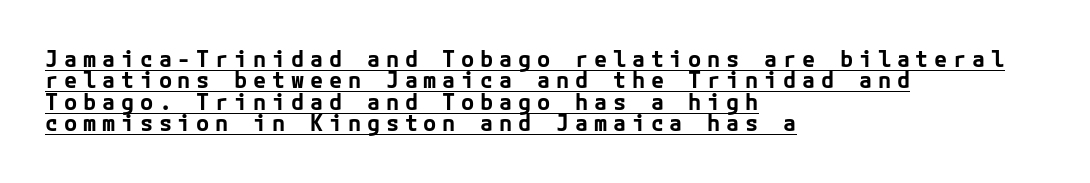
These lines are set flush left with a ragged right edge. Every character sits straight up, as roman type does. The tracking jumps out immediately: characters are airy and widely separated. Glance below the letters and you will spot a drawn line. The space between consecutive lines is stingy.
